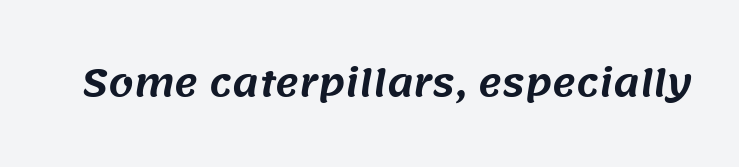
The image shows 36 px sans-serif type; set normal letter spacing, not underlined; medium stroke contrast and a large x-height.
